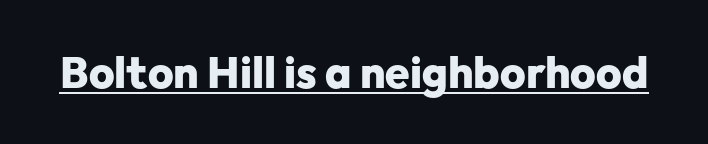
The passage shown is typed in a proportional face where columns would drift. Each glyph is drawn with heavy, bold strokes. Like a heading marked for emphasis, these lines bear an underscore. Is there any slant? The stems are plumb.
